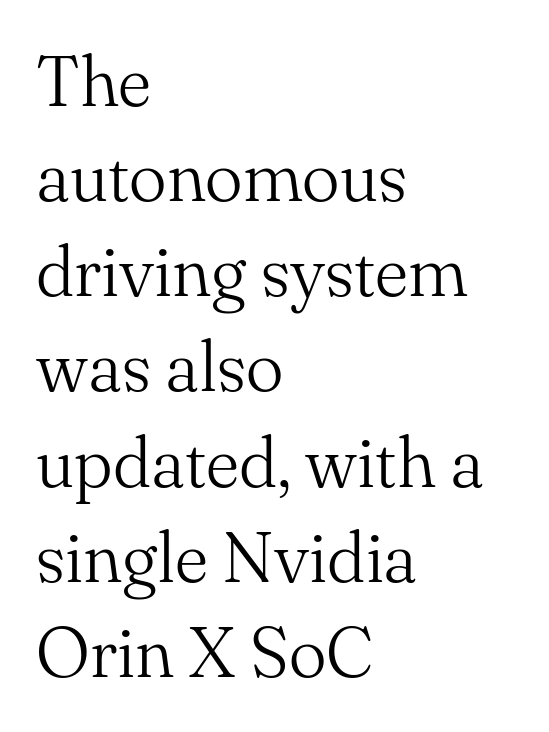
Regarding serifs, this sample has them. The rendering anchors every line to the left-hand side. A normal amount of white space separates one row of letters from the next. The weight would be labelled regular, book, light, or lighter still.
